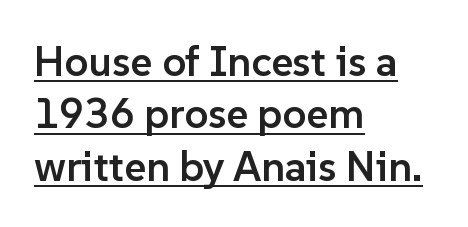
Serifs: no, the terminals of the letterforms are clean. Quick note: underline on. Spacing verdict: proportional, widths tailored to each character. Does extra space separate the letters? No, they use regular spacing. Compared with typical paragraphs, the rows here are spaced about the same.
